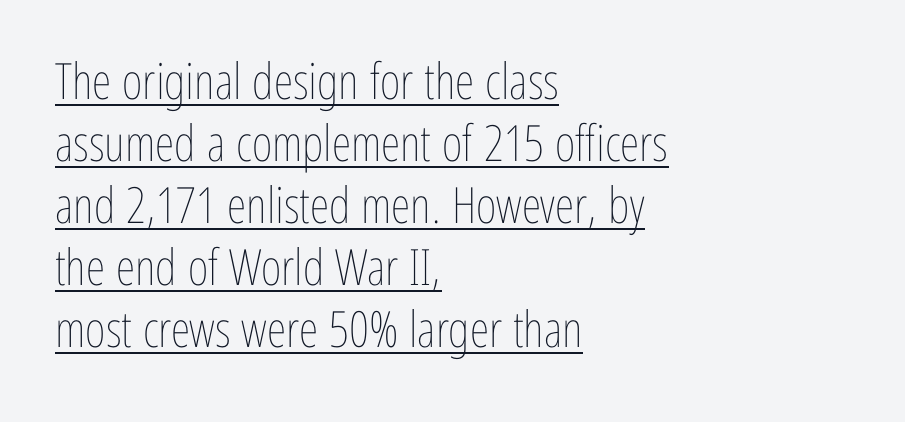
The image shows 50 px thin, condensed type, upright; set left-aligned, line spacing 1.24x, normal letter spacing, underlined; low stroke contrast and a medium x-height.
